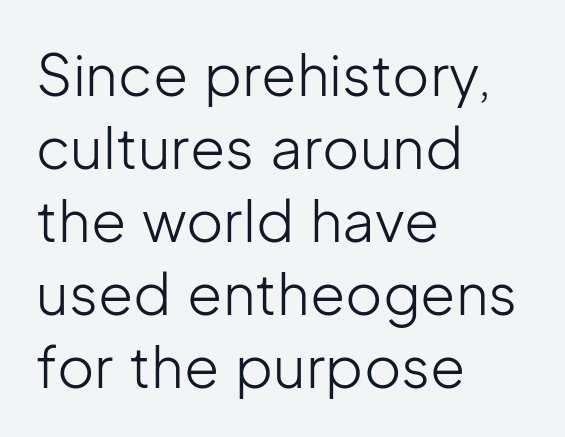
The image shows 57 px light sans-serif type, upright; set left-aligned, normal line spacing (1.28x), normal letter spacing, not underlined; low stroke contrast and a medium x-height.
